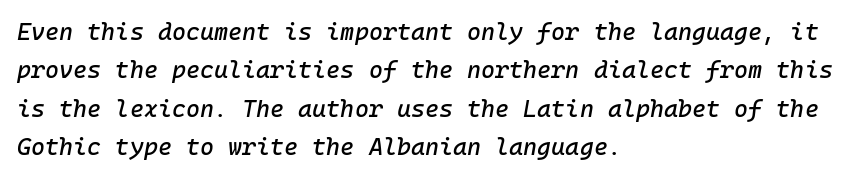
Q: Is the text italic (slanted)? A: Yes, it leans right by about 10 degrees.
Q: Is the text underlined? A: No.
Q: How is the paragraph aligned? A: Left-aligned.
Q: Is the spacing between letters normal or unusually wide? A: Normal.
Q: Is the spacing between lines tight, normal or loose? A: Normal.
